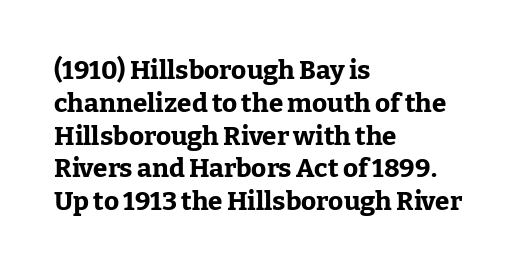
Reading down the column, the eye jumps a familiar distance to each next line. The passage shown is not underscored anywhere. Its strokes are broad and dark, the hallmark of bold type. Quick note: not italic, upright. Observe the ordinary spacing: letters are neighbours, not strangers. Line beginnings align vertically; line endings do not.
